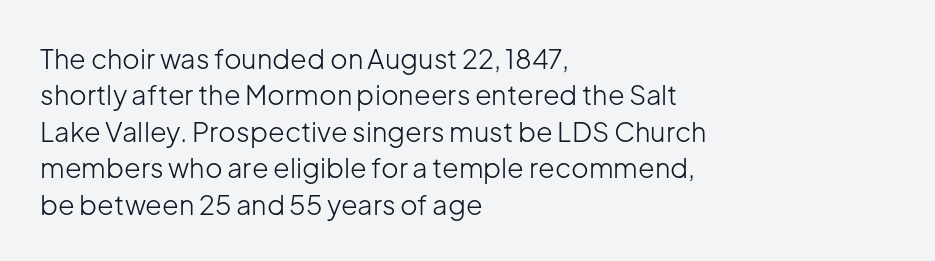
Q: Is the text bold? A: No.
Q: Is the text italic (slanted)? A: No, it is upright.
Q: Is the text underlined? A: No.
Q: How is the paragraph aligned? A: Left-aligned.
Q: Is the spacing between letters normal or unusually wide? A: Normal.
Q: Is the spacing between lines tight, normal or loose? A: Normal.
